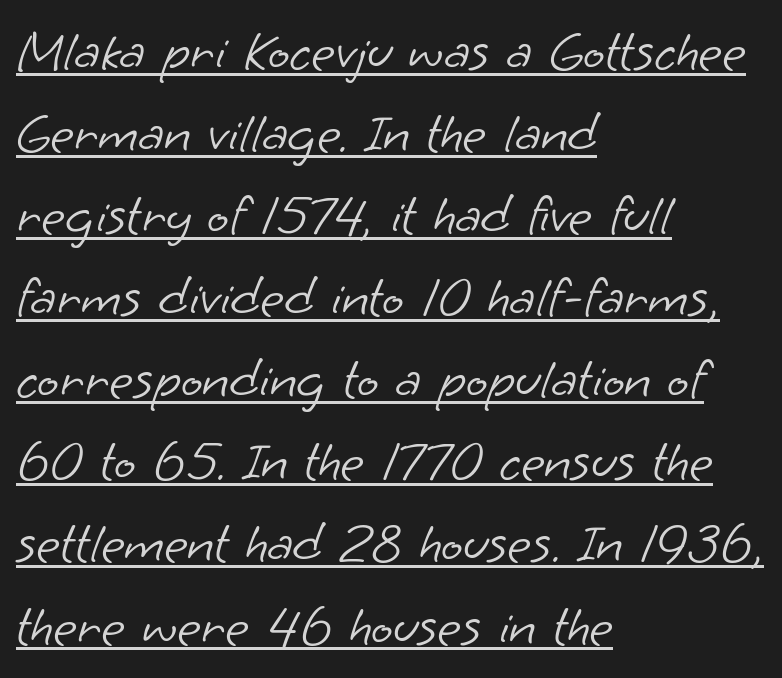
Q: Is the text bold? A: No.
Q: Is the typeface a serif or a sans-serif typeface? A: Sans-serif.
Q: Is the text underlined? A: Yes.
Q: How is the paragraph aligned? A: Left-aligned.
Q: Is the spacing between letters normal or unusually wide? A: Normal.
Q: Is the spacing between lines tight, normal or loose? A: Normal.
Q: Width (condensed, normal, or wide)? A: Normal.
Q: Stroke contrast? A: Low.
Q: x-height? A: Small.
Q: Monospaced? A: No.
